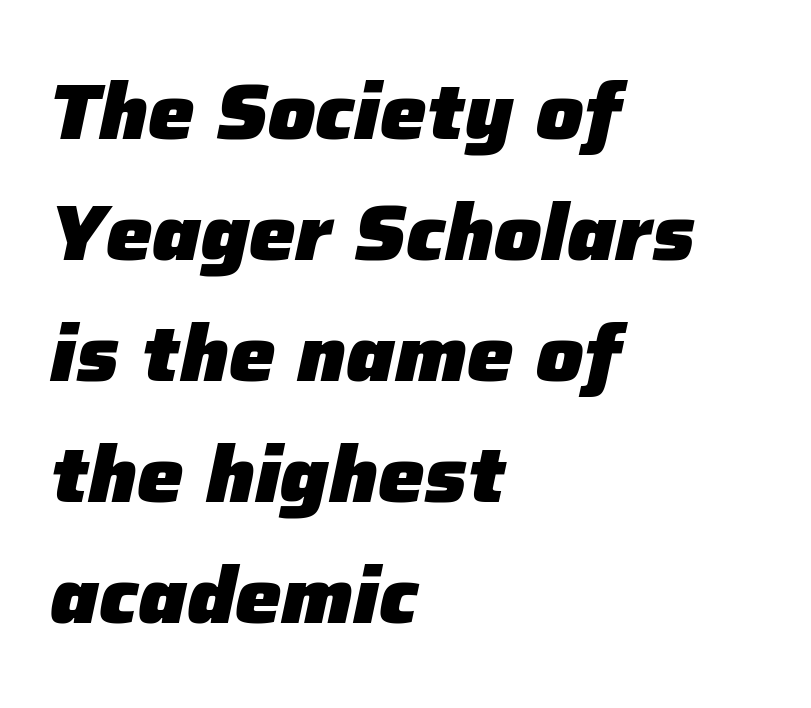
{"italic": "yes", "lean": "right", "slant_degrees": 12, "bold": "yes", "weight": "heavy", "width": "normal", "stroke_contrast": "low", "x_height": "medium", "monospaced": "no", "underline": "no", "align": "left", "line_spacing": "normal", "line_spacing_ratio": 1.55, "letter_spacing": "normal", "letter_spacing_em": 0.0, "glyph_px": 78}
